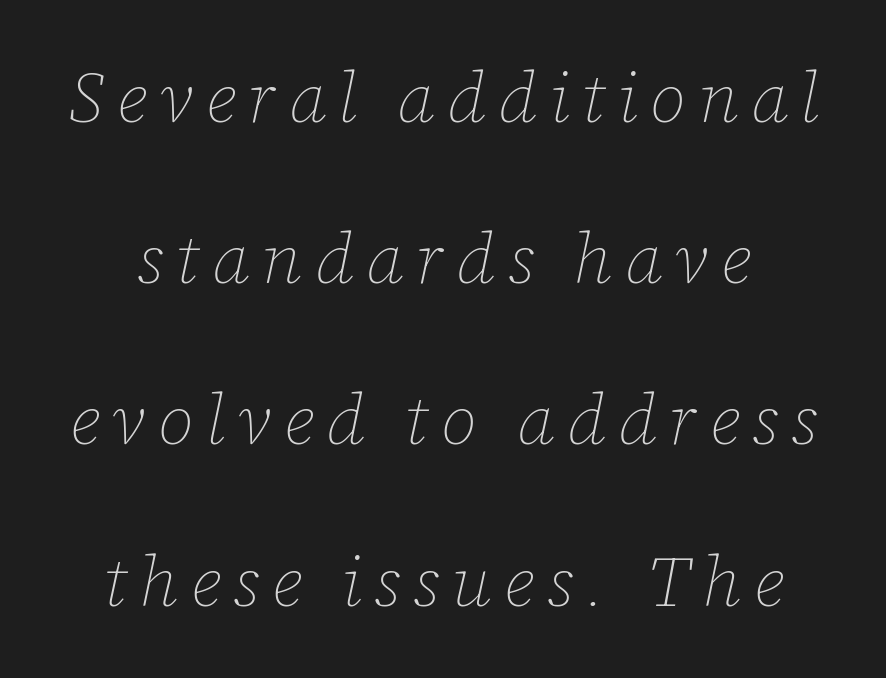
The image shows 71 px thin type, italic (leaning right); set loose line spacing (2.27x), not underlined; low stroke contrast and a medium x-height.
